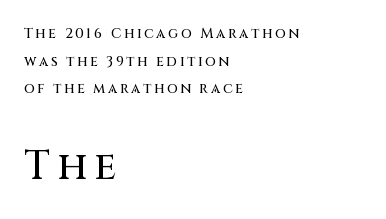
This sample has the flowing, uneven cadence of proportional lettering. Descenders hang freely into open space. Style check: upright. The lines are quadded left. Compared with typical paragraphs, the rows here are farther apart.
